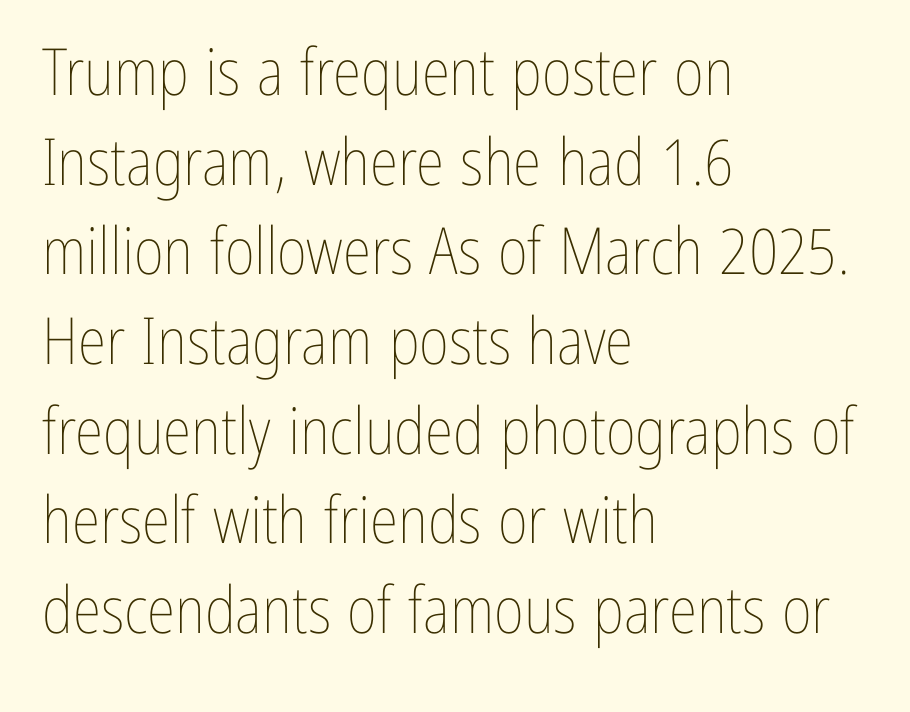
The typography opts for an upright posture over an oblique one. Has an underline been added? It has not. The strokes carry an ordinary text weight at most. Note the varied advance widths — an 'i' is clearly narrower than an 'm'. Is the block centered? No — it sits flush against the left margin. Baseline-to-baseline distance is the conventional proportion of letter height.
